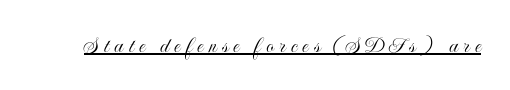
{"underline": "yes", "letter_spacing": "wide", "letter_spacing_em": 0.22, "glyph_px": 24}
